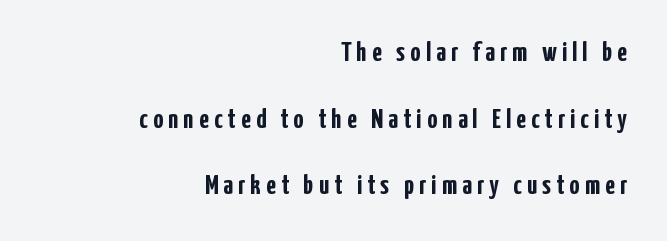
Q: Is the text bold? A: Yes.
Q: Is the text italic (slanted)? A: No, it is upright.
Q: Is the typeface a serif or a sans-serif typeface? A: Sans-serif.
Q: Is the text underlined? A: No.
Q: How is the paragraph aligned? A: Right-aligned.
Q: Is the spacing between lines tight, normal or loose? A: Loose.
Q: Width (condensed, normal, or wide)? A: Condensed.
Q: Stroke contrast? A: Low.
Q: x-height? A: Medium.
Q: Monospaced? A: No.
